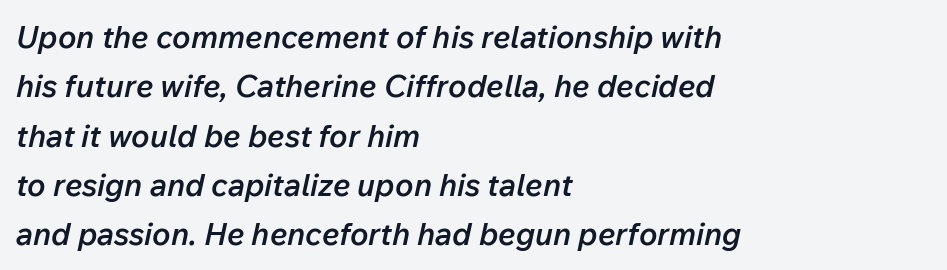
{"italic": "yes", "lean": "right", "slant_degrees": 12, "bold": "semi", "weight": "semibold", "width": "normal", "stroke_contrast": "low", "x_height": "medium", "monospaced": "no", "underline": "no", "align": "left", "line_spacing": "normal", "line_spacing_ratio": 1.59, "letter_spacing": "normal", "letter_spacing_em": 0.0, "glyph_px": 31}
